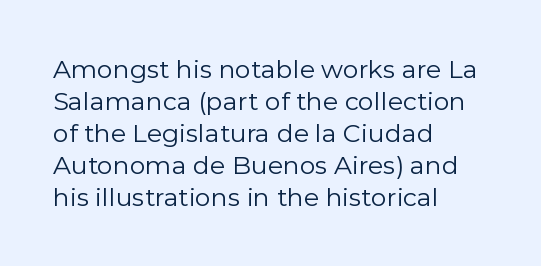
Glance below the letters and you will spot only blank space. The weight tops out at a normal text grade. Teacher's note: observe the even left margin — that is flush-left alignment. Interline gaps are of average width in this sample. In terms of posture, this sample is upright.
